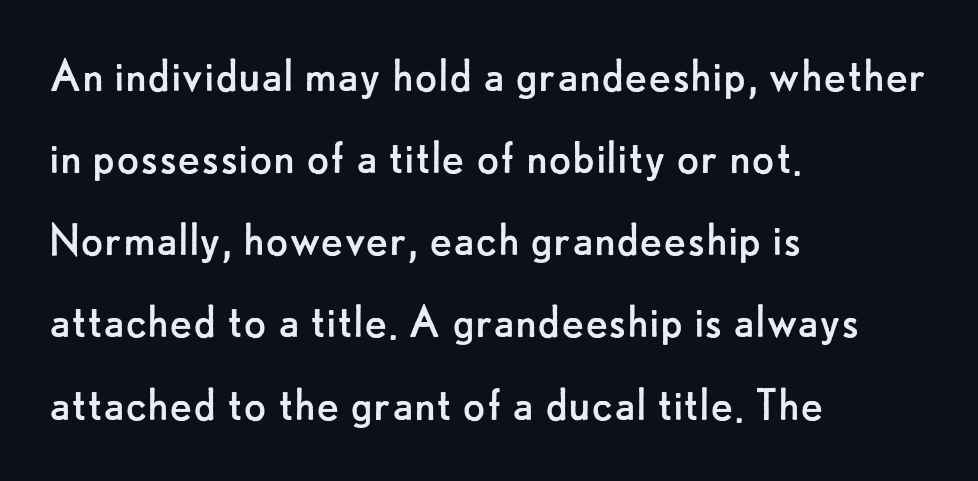
Think of a printed novel: that variable character pitch is what you see here. The passage shown is not bold in any degree. The lettering holds an erect, upright posture throughout. Evenly set lines give the paragraph a standard silhouette. Unlike a traditional serif, this face leaves its strokes unadorned. Caption: standard tracking, unaltered.
